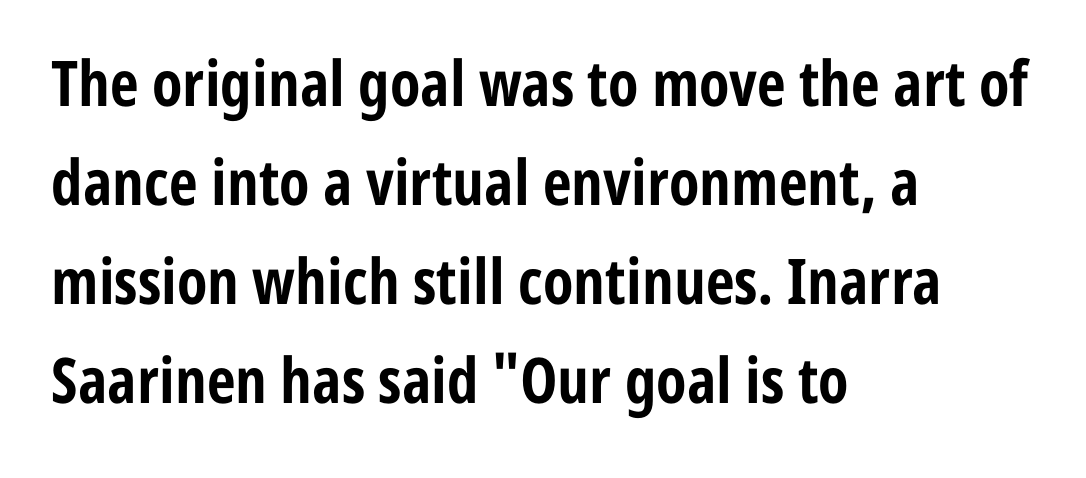
Unlike a traditional serif, this face leaves its strokes unadorned. Italic? Not at all — the glyphs are vertical. Is the block centered? No — it sits flush against the left margin. The rendering uses natural spacing where letterforms have individual widths.
